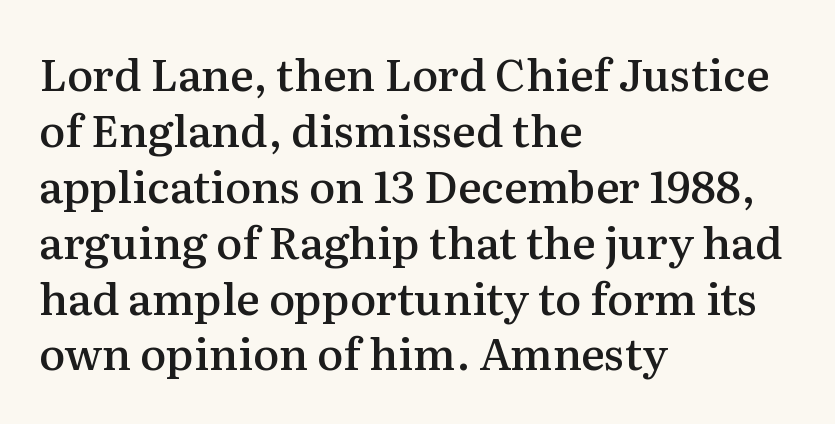
The image shows 44 px semibold serif type, upright; set left-aligned, normal line spacing (1.27x), normal letter spacing, not underlined; medium stroke contrast and a medium x-height.
